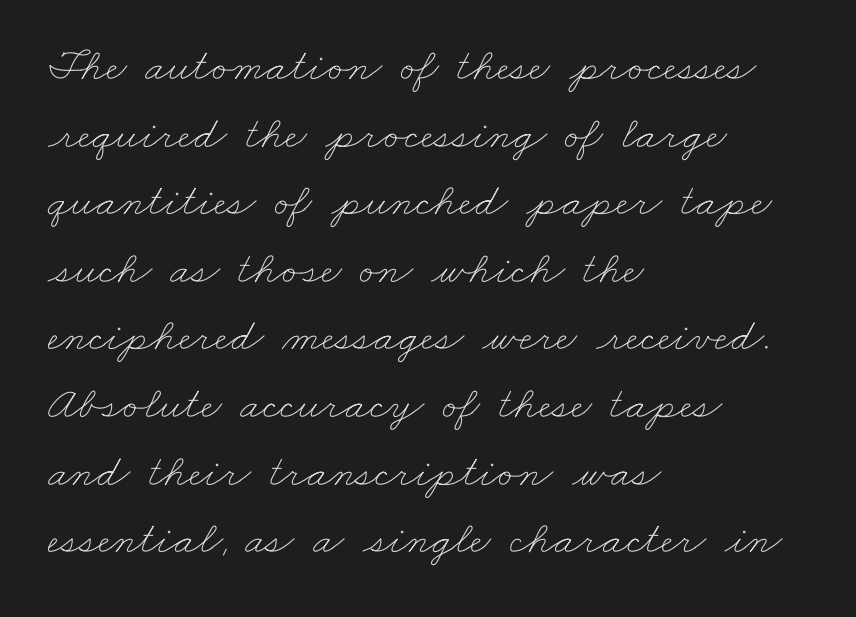
Counters stay open thanks to moderate or lighter strokes. Regular leading. A student would call this left alignment; a typographer would say flush left, rag right. Lines of text with bare space underneath.
